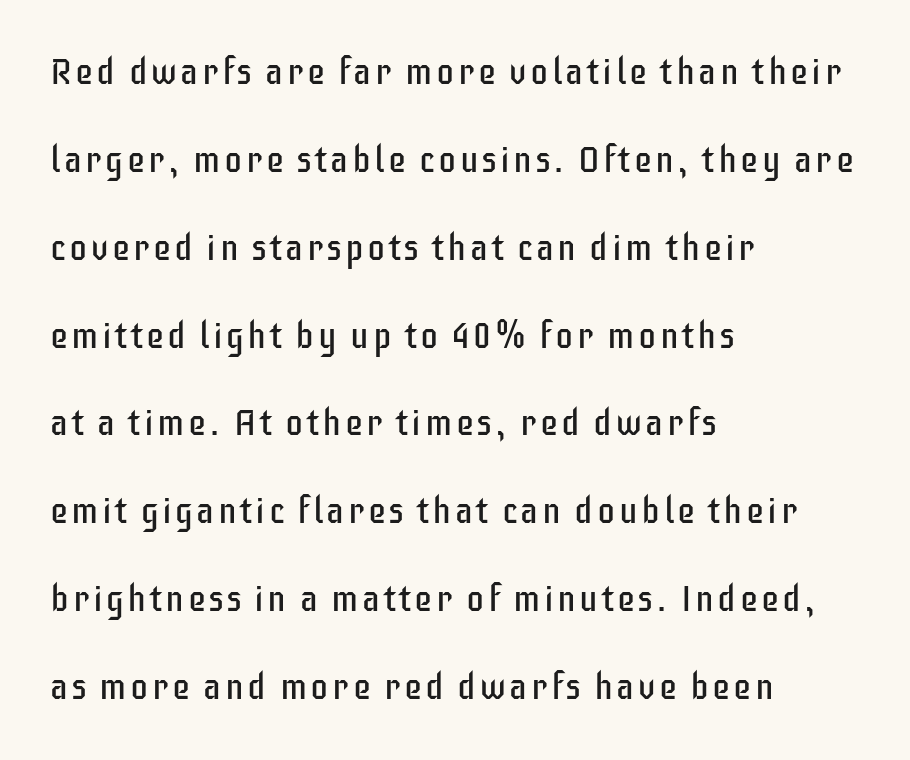
The image shows 36 px regular-weight, condensed sans-serif type, upright; set left-aligned, loose line spacing (2.44x), not underlined; low stroke contrast and a large x-height.
